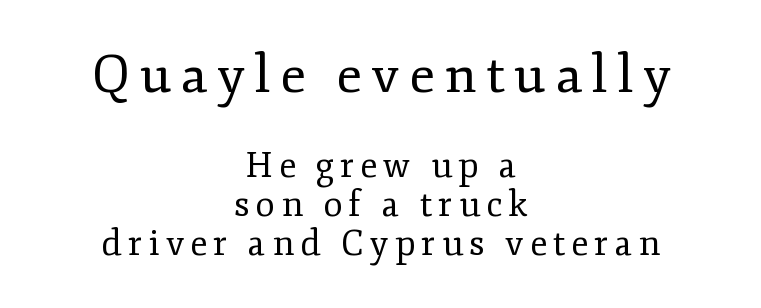
{"serif": "yes", "italic": "no", "bold": "no", "weight": "regular", "width": "normal", "stroke_contrast": "low", "x_height": "small", "monospaced": "no", "underline": "no", "align": "center", "line_spacing": "tight", "line_spacing_ratio": 1.12, "larger_block": "first", "size_ratio": 1.51, "glyph_px": 53}
